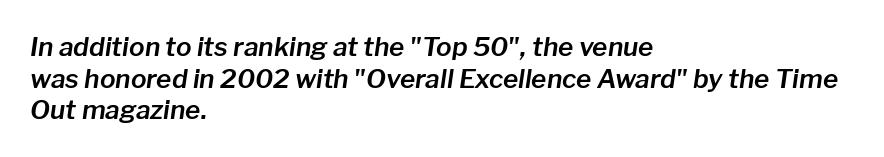
Letters rest on an invisible, unmarked baseline. Compared with typical body copy, the letter spacing here is the same. The typography opts for an oblique posture over an upright one. This rendering uses left alignment, leaving the right contour irregular.
